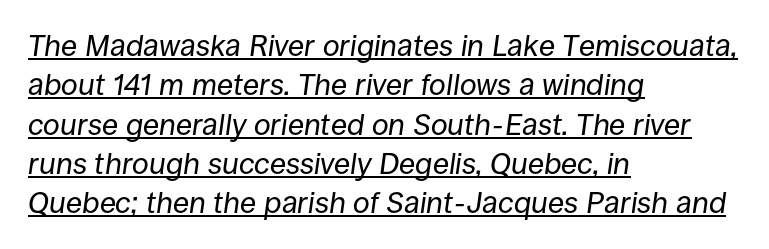
The image shows 30 px regular-weight type, italic (leaning right); set left-aligned, normal line spacing (1.31x), normal letter spacing, underlined; low stroke contrast and a large x-height.
